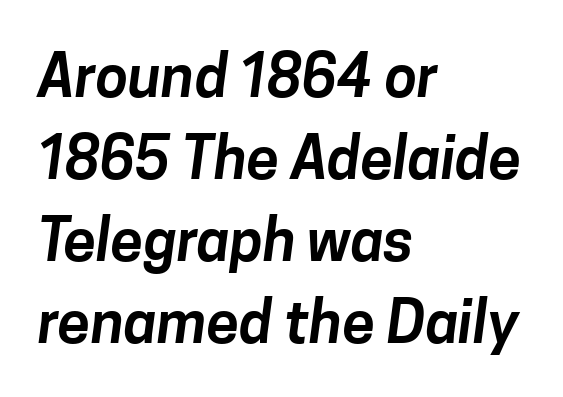
The image shows 59 px sans-serif type; set left-aligned, normal line spacing (1.39x), normal letter spacing, not underlined; low stroke contrast and a medium x-height.
